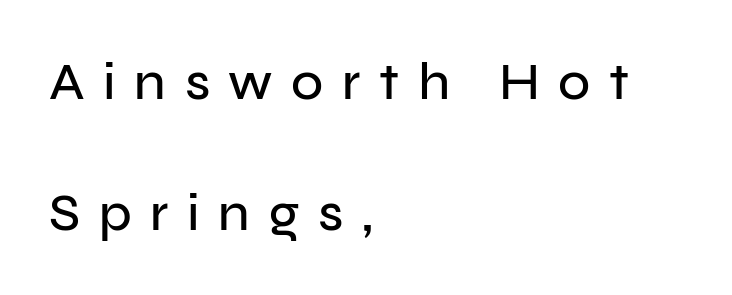
Q: Is the text italic (slanted)? A: No, it is upright.
Q: Is the typeface a serif or a sans-serif typeface? A: Sans-serif.
Q: Is the text underlined? A: No.
Q: How is the paragraph aligned? A: Left-aligned.
Q: Is the spacing between letters normal or unusually wide? A: Unusually wide.
Q: Is the spacing between lines tight, normal or loose? A: Loose.
Q: Width (condensed, normal, or wide)? A: Normal.
Q: Stroke contrast? A: Low.
Q: x-height? A: Medium.
Q: Monospaced? A: No.
